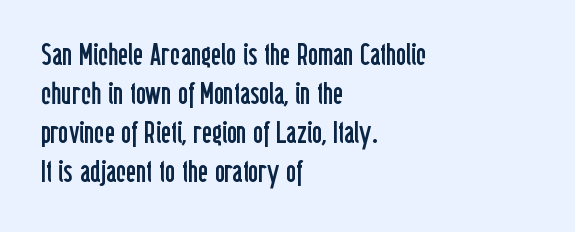
{"serif": "no", "italic": "no", "bold": "no", "weight": "regular", "width": "condensed", "stroke_contrast": "low", "x_height": "medium", "monospaced": "no", "underline": "no", "align": "left", "line_spacing": "normal", "line_spacing_ratio": 1.26, "letter_spacing": "normal", "letter_spacing_em": 0.0, "glyph_px": 31}
